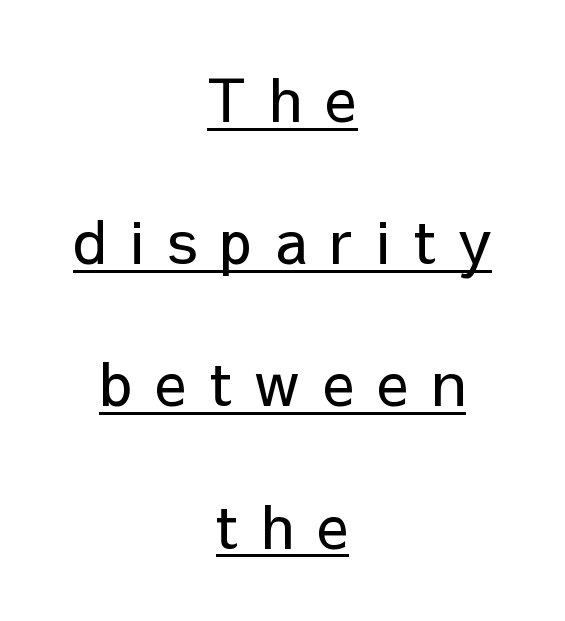
Spacing verdict: proportional, widths tailored to each character. Think standard paragraph weight, or any step lighter than that. The letters carry no serifs — their stems end cleanly without finishing strokes. Honestly, the underline is the first thing you notice here.
